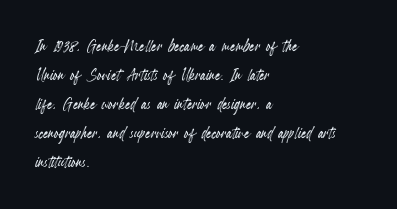
{"underline": "no", "align": "left", "line_spacing": "normal", "line_spacing_ratio": 1.45, "letter_spacing": "normal", "letter_spacing_em": 0.0, "glyph_px": 20}
